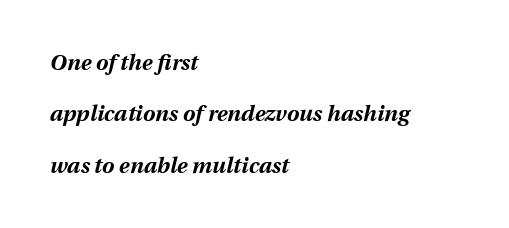
Q: Is the text bold? A: Yes.
Q: Is the text italic (slanted)? A: Yes, it leans right by about 12 degrees.
Q: Is the text underlined? A: No.
Q: How is the paragraph aligned? A: Left-aligned.
Q: Is the spacing between letters normal or unusually wide? A: Normal.
Q: Is the spacing between lines tight, normal or loose? A: Loose.
